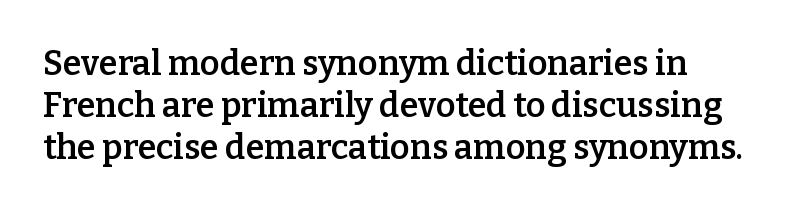
{"serif": "yes", "italic": "no", "bold": "semi", "weight": "semibold", "width": "normal", "stroke_contrast": "low", "x_height": "medium", "monospaced": "no", "underline": "no", "align": "left", "line_spacing_ratio": 1.24, "letter_spacing": "normal", "letter_spacing_em": 0.0, "glyph_px": 34}
